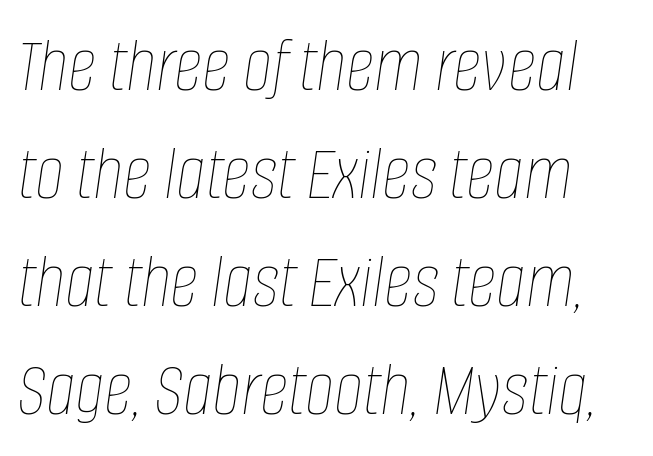
The image shows 80 px thin, condensed type, italic (leaning right); set left-aligned, normal line spacing (1.35x), normal letter spacing, not underlined; low stroke contrast and a large x-height.
